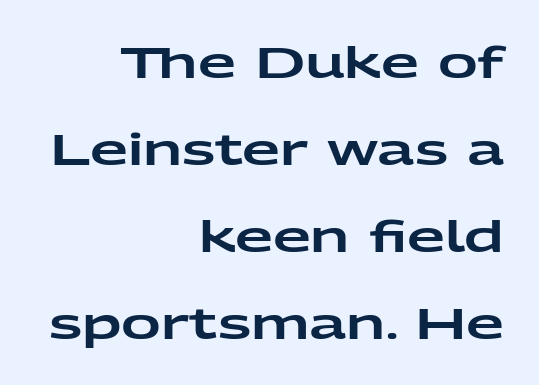
The type sits square on the baseline with zero lean. The rendering keeps characters at their native spacing. Just letters on the line, the space beneath them empty. Does the copy run flush right? Yes — the right margin is perfectly even. Students, observe: this is what heavily led, spacious text looks like. Nothing sits at the stroke ends, so this counts as sans-serif.
